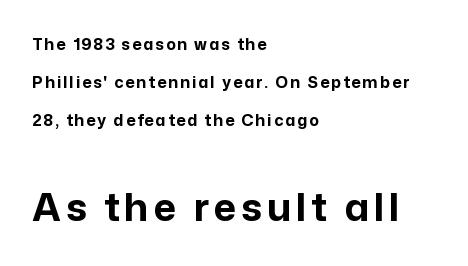
The image shows 39 px bold sans-serif type, upright; set left-aligned, loose line spacing (2.39x), not underlined; the second (bottom) block is 2.44x larger; low stroke contrast and a medium x-height.
